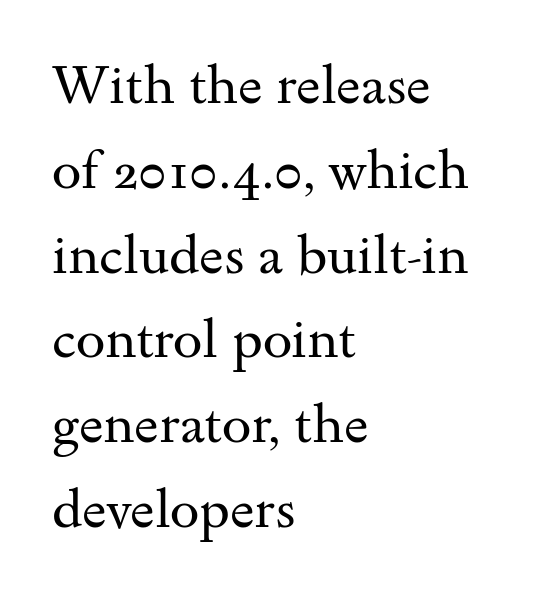
The image shows 53 px regular-weight, wide serif type, upright; set left-aligned, normal line spacing (1.6x), normal letter spacing, not underlined; medium stroke contrast and a small x-height.
